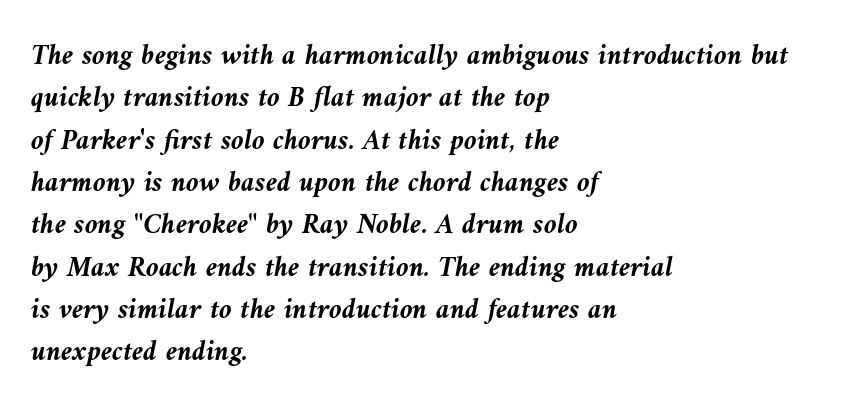
The image shows 29 px semibold type, italic (leaning left); set left-aligned, normal line spacing (1.46x), normal letter spacing, not underlined; medium stroke contrast and a medium x-height.
